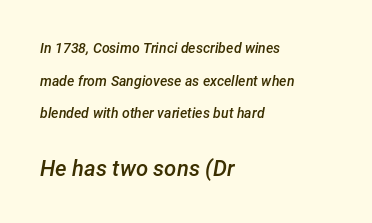
Q: Is the text bold? A: Semi-bold.
Q: Is the text italic (slanted)? A: Yes, it leans right by about 12 degrees.
Q: Is the text underlined? A: No.
Q: How is the paragraph aligned? A: Left-aligned.
Q: Is the spacing between letters normal or unusually wide? A: Normal.
Q: Is the spacing between lines tight, normal or loose? A: Loose.
Q: Which block of text is set in a larger size, the first (top) or the second (bottom)? A: The second (bottom) one.
